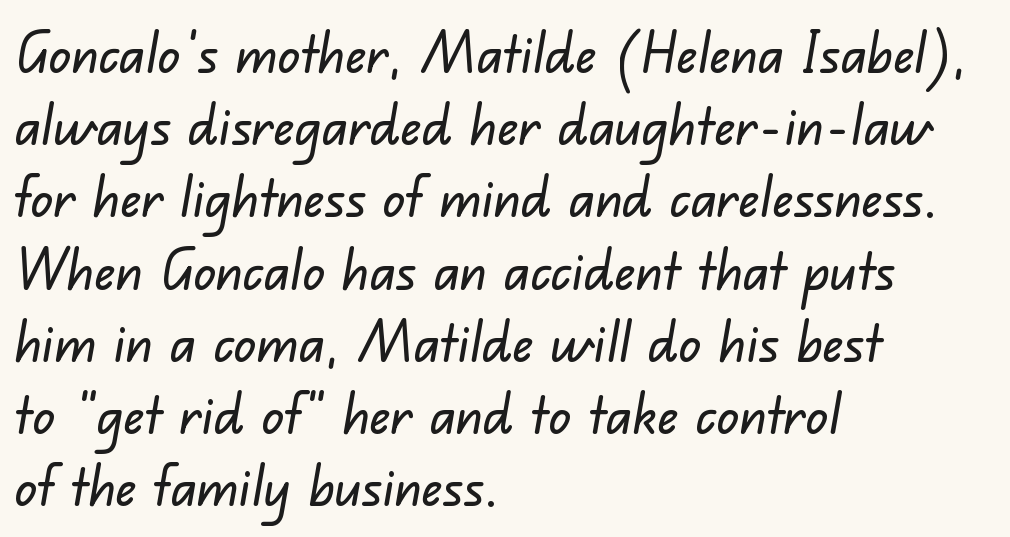
Q: Is the typeface a serif or a sans-serif typeface? A: Sans-serif.
Q: Is the text underlined? A: No.
Q: How is the paragraph aligned? A: Left-aligned.
Q: Is the spacing between letters normal or unusually wide? A: Normal.
Q: Is the spacing between lines tight, normal or loose? A: Normal.
Q: Width (condensed, normal, or wide)? A: Normal.
Q: Stroke contrast? A: Low.
Q: x-height? A: Small.
Q: Monospaced? A: No.
